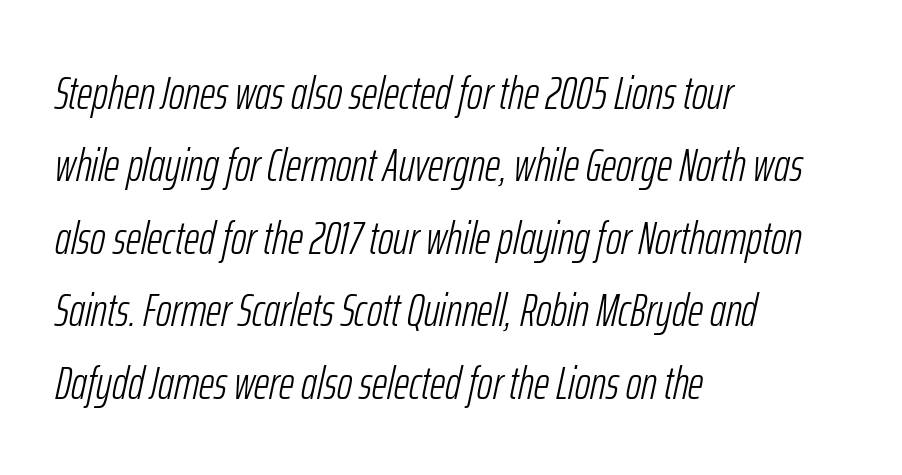
Q: Is the text bold? A: No.
Q: Is the text italic (slanted)? A: Yes, it leans right by about 12 degrees.
Q: Is the text underlined? A: No.
Q: How is the paragraph aligned? A: Left-aligned.
Q: Is the spacing between letters normal or unusually wide? A: Normal.
Q: Is the spacing between lines tight, normal or loose? A: Normal.
Q: Width (condensed, normal, or wide)? A: Condensed.
Q: Stroke contrast? A: Low.
Q: x-height? A: Medium.
Q: Monospaced? A: No.
